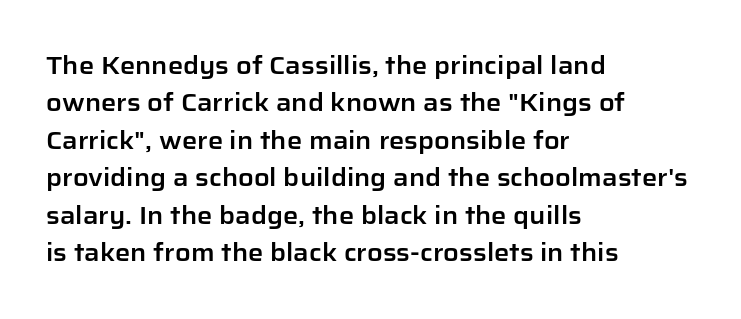
Q: Is the text italic (slanted)? A: No, it is upright.
Q: Is the text underlined? A: No.
Q: How is the paragraph aligned? A: Left-aligned.
Q: Is the spacing between letters normal or unusually wide? A: Normal.
Q: Is the spacing between lines tight, normal or loose? A: Normal.
